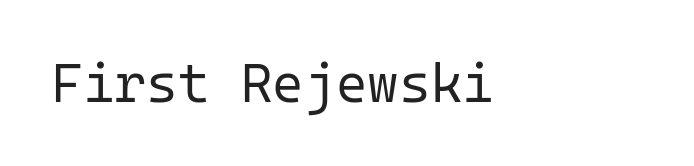
The image shows 54 px regular-weight sans-serif type, upright, monospaced; set left-aligned, normal letter spacing, not underlined; low stroke contrast and a medium x-height.
